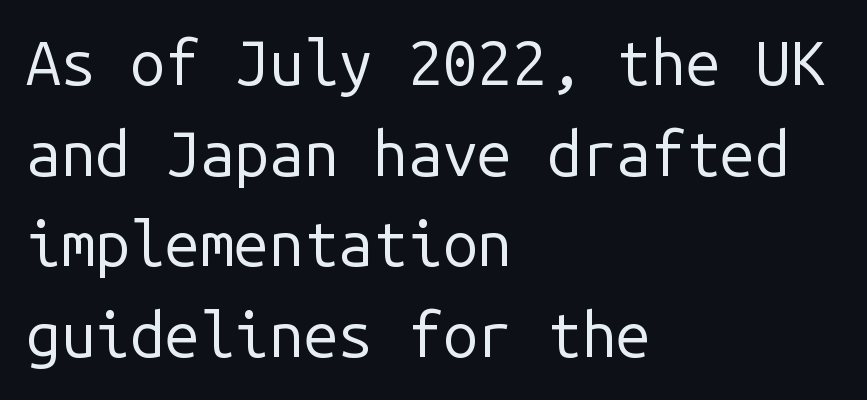
{"serif": "no", "italic": "no", "bold": "no", "weight": "regular", "width": "normal", "stroke_contrast": "low", "x_height": "medium", "monospaced": "yes", "underline": "no", "align": "left", "line_spacing": "normal", "line_spacing_ratio": 1.46, "letter_spacing": "normal", "letter_spacing_em": 0.0, "glyph_px": 62}
